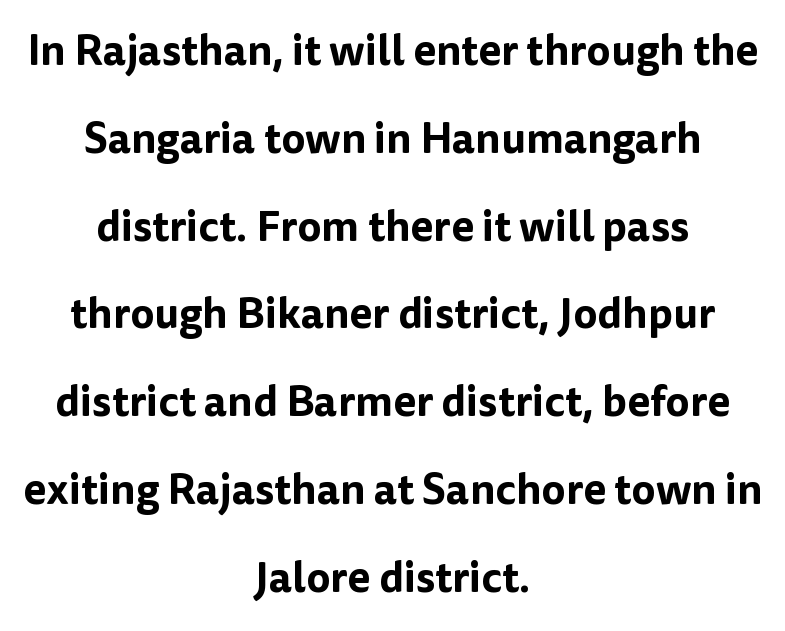
The image shows 42 px sans-serif type, upright; set centered, loose line spacing (2.09x), normal letter spacing, not underlined; low stroke contrast and a medium x-height.
